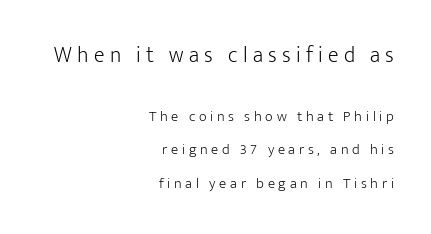
{"italic": "no", "bold": "no", "underline": "no", "align": "right", "line_spacing": "loose", "line_spacing_ratio": 2.24, "letter_spacing": "wide", "letter_spacing_em": 0.24, "larger_block": "first", "size_ratio": 1.47, "glyph_px": 22}
